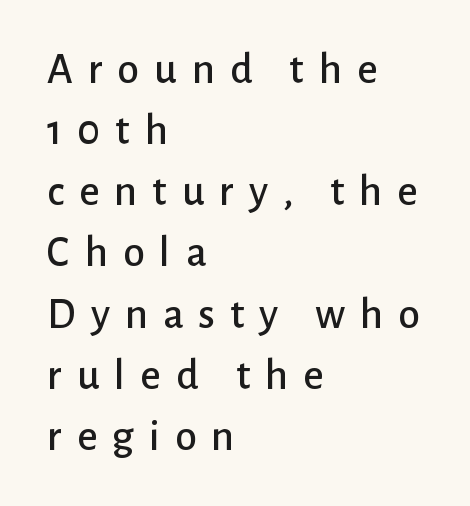
{"serif": "no", "italic": "no", "width": "normal", "stroke_contrast": "low", "x_height": "medium", "monospaced": "no", "underline": "no", "align": "left", "line_spacing": "normal", "line_spacing_ratio": 1.39, "letter_spacing": "wide", "letter_spacing_em": 0.34, "glyph_px": 44}
